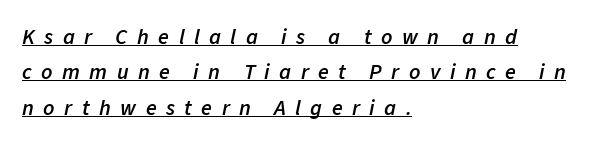
Q: Is the text bold? A: Semi-bold.
Q: Is the text italic (slanted)? A: Yes, it leans right by about 11 degrees.
Q: Is the text underlined? A: Yes.
Q: How is the paragraph aligned? A: Left-aligned.
Q: Is the spacing between letters normal or unusually wide? A: Unusually wide.
Q: Is the spacing between lines tight, normal or loose? A: Normal.
